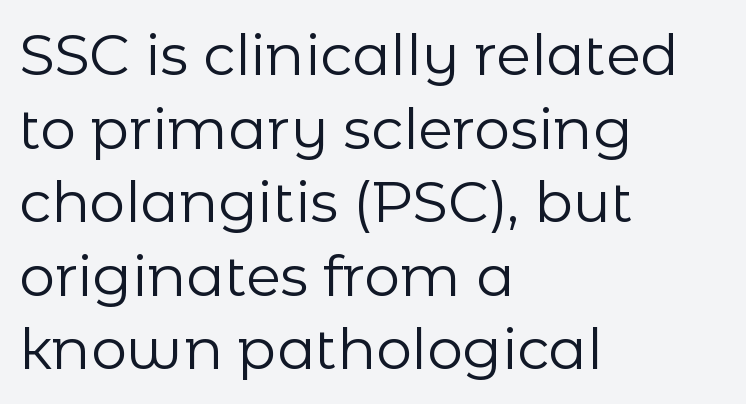
Q: Is the text bold? A: No.
Q: Is the text italic (slanted)? A: No, it is upright.
Q: Is the typeface a serif or a sans-serif typeface? A: Sans-serif.
Q: Is the text underlined? A: No.
Q: How is the paragraph aligned? A: Left-aligned.
Q: Is the spacing between letters normal or unusually wide? A: Normal.
Q: Is the spacing between lines tight, normal or loose? A: Normal.
Q: Width (condensed, normal, or wide)? A: Normal.
Q: Stroke contrast? A: Low.
Q: x-height? A: Medium.
Q: Monospaced? A: No.
